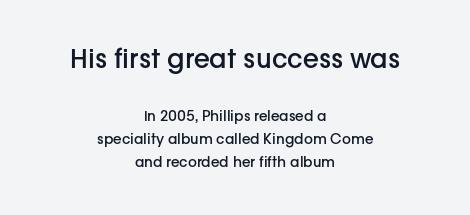
{"italic": "no", "bold": "semi", "underline": "no", "align": "center", "line_spacing": "normal", "line_spacing_ratio": 1.64, "letter_spacing": "normal", "letter_spacing_em": 0.0, "larger_block": "first", "size_ratio": 1.86, "glyph_px": 26}
